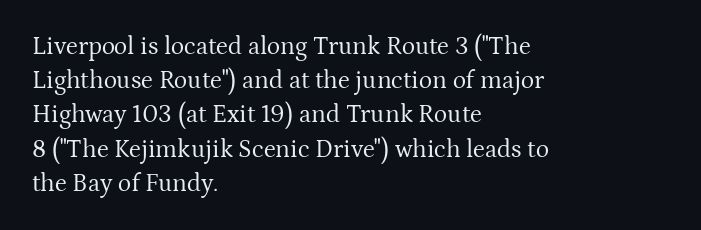
{"italic": "no", "bold": "no", "underline": "no", "align": "left", "line_spacing": "normal", "line_spacing_ratio": 1.37, "letter_spacing": "normal", "letter_spacing_em": 0.0, "glyph_px": 25}
